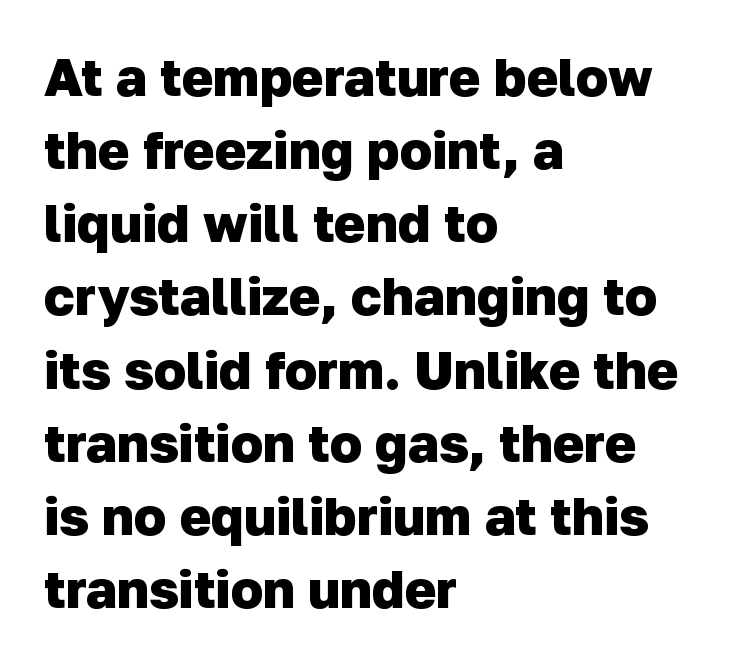
The image shows 53 px heavy sans-serif type; set left-aligned, normal line spacing (1.38x), normal letter spacing, not underlined; low stroke contrast and a medium x-height.
